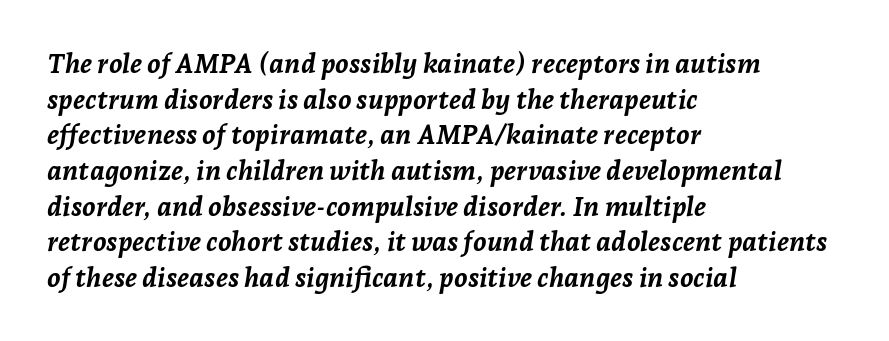
The typesetter chose a ragged-right arrangement here. How would I describe the line gaps? Plain and ordinary. In terms of posture, this sample is oblique. Each glyph is drawn with heavy, bold strokes.
